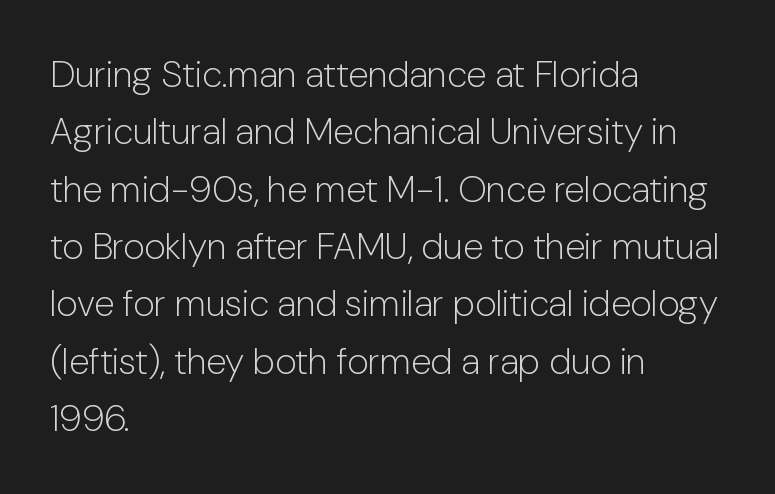
The image shows 37 px light sans-serif type, upright; set left-aligned, normal line spacing (1.55x), normal letter spacing, not underlined; low stroke contrast and a medium x-height.
